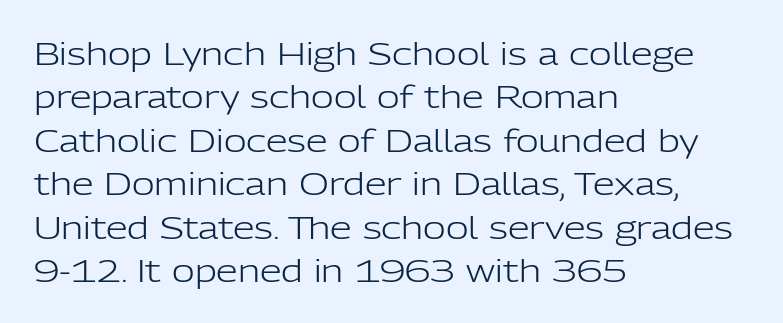
{"serif": "no", "italic": "no", "bold": "no", "weight": "light", "width": "normal", "stroke_contrast": "low", "x_height": "medium", "monospaced": "no", "underline": "no", "align": "left", "line_spacing": "normal", "line_spacing_ratio": 1.4, "letter_spacing": "normal", "letter_spacing_em": 0.0, "glyph_px": 31}
